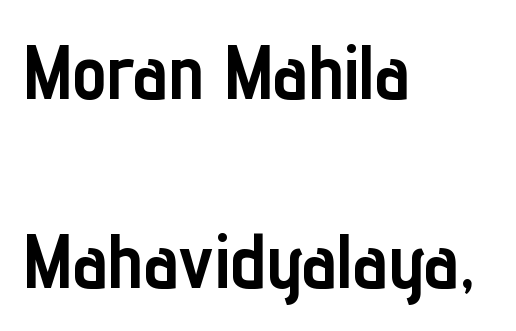
{"serif": "no", "italic": "no", "bold": "yes", "weight": "semibold", "width": "condensed", "stroke_contrast": "low", "x_height": "medium", "monospaced": "no", "underline": "no", "align": "left", "line_spacing": "loose", "line_spacing_ratio": 2.46, "letter_spacing": "normal", "letter_spacing_em": 0.0, "glyph_px": 77}
